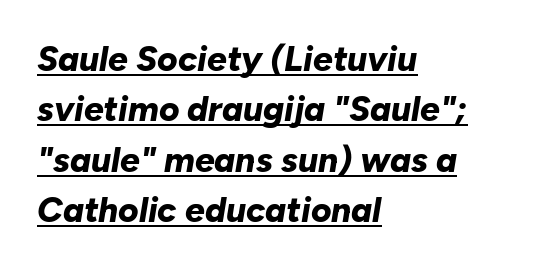
The image shows 35 px bold type, italic (leaning right); set left-aligned, normal line spacing (1.44x), normal letter spacing, underlined; low stroke contrast and a medium x-height.
